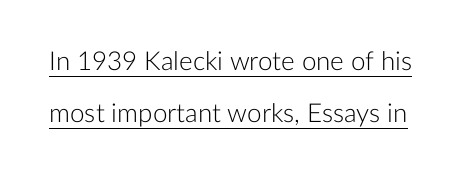
You could fit nearly another row in the gap between these rows. The type is set solid horizontally, with unmodified tracking. Stem width sits at or under what a default text font uses. The lettering holds an erect, upright posture throughout. A continuous stroke trails under the words, as in a hyperlink.
